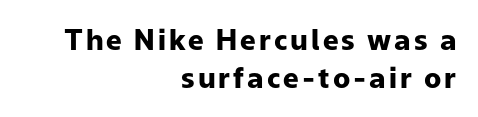
Do the characters align in a grid? No, the font is proportional. Layout note: lines flush right. In terms of letterform style, serifs are entirely absent. The space between consecutive lines is moderate. The glyphs have the mass of a bold cut. Has an underline been added? It has not.
